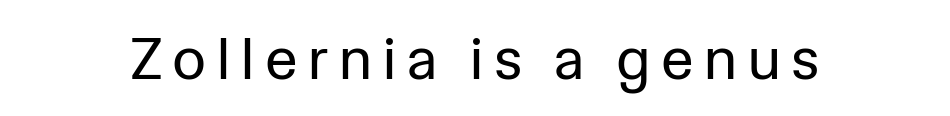
{"serif": "no", "italic": "no", "bold": "no", "weight": "regular", "width": "normal", "stroke_contrast": "low", "x_height": "medium", "monospaced": "no", "underline": "no", "glyph_px": 59}
